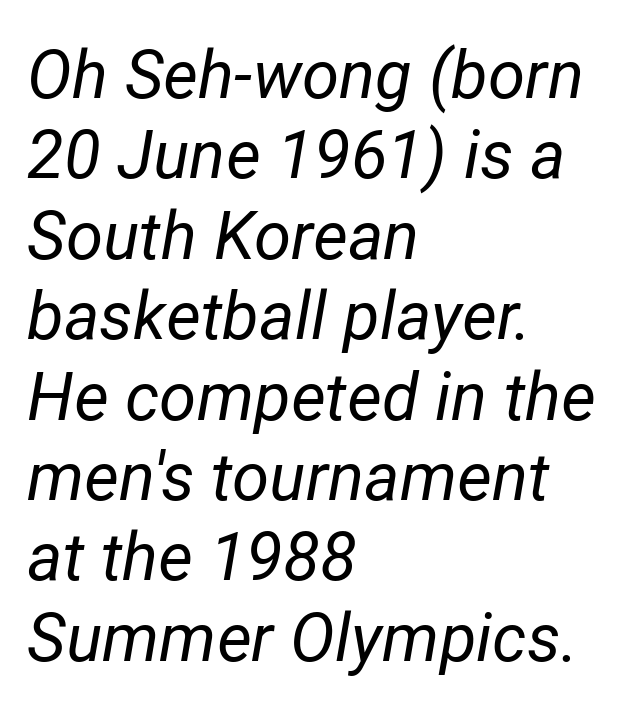
The passage shown is typed in a proportional face where columns would drift. Emphasis-style slanted type is in use. The text block is weighted toward the left margin, trailing off unevenly rightward. Any mark beneath the type? The region is blank. Is the letter spacing exaggerated? No — it looks like the ordinary default. This reads as an unemphasized weight, regular at the heaviest.
